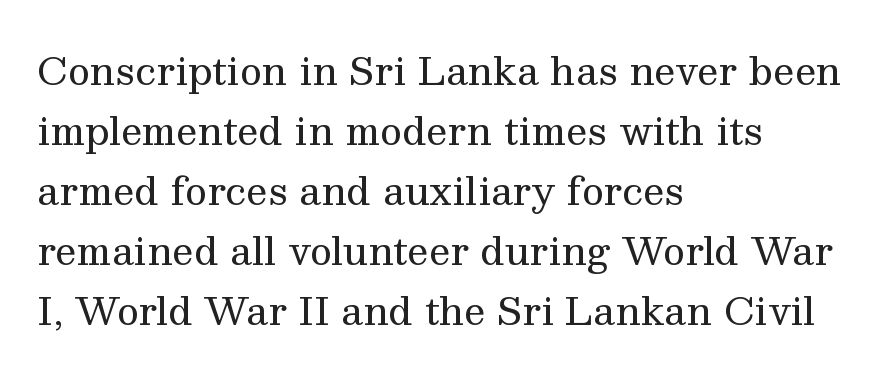
Only glyphs here, with clear space below each row. No italicization has been applied; the sample stays upright. A serif font was chosen for this passage. Each letter keeps its own natural width here, so spacing adapts to shape. A typesetter would call this leading conventional body-copy spacing.
